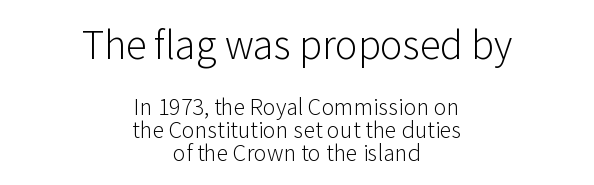
The image shows 42 px light sans-serif type, upright; set centered, tight line spacing (0.96x), normal letter spacing, not underlined; the first (top) block is 1.75x larger; low stroke contrast and a medium x-height.
